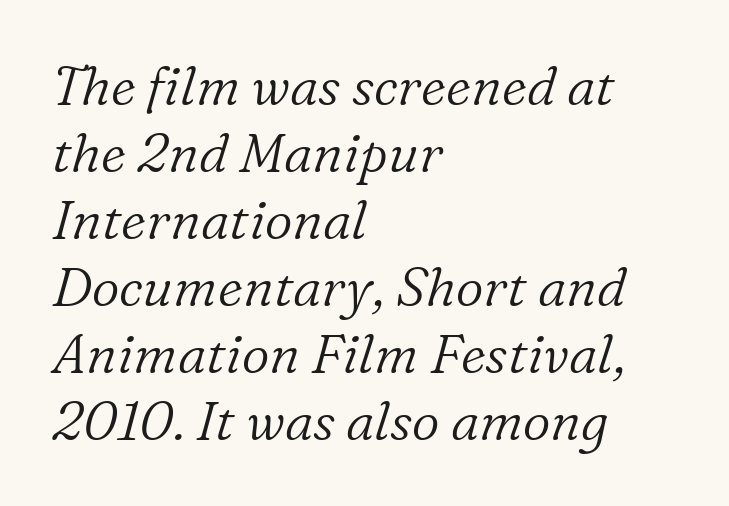
The setting favours the left margin, as ordinary paragraphs usually do. Clear beneath every line of the passage. These lines are composed in type with serifs. Spacing between characters is what you'd get straight out of the box. The cut favours lightness, reaching ordinary text weight at its darkest. Tall strokes in this sample are angled rather than plumb.
